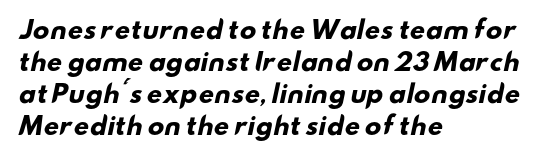
The image shows 24 px bold type; set left-aligned, normal line spacing (1.34x), normal letter spacing, not underlined.
